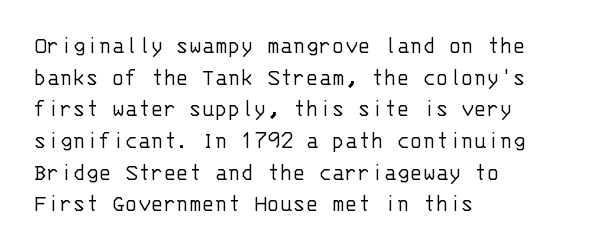
Leftover space on each line is placed entirely after the last word. The typesetting does not lean heavy: it is not bold. Honestly, the letter spacing is just normal — you wouldn't notice it. Underline: absent. If you drew a line through each stem, it would be perfectly vertical.
